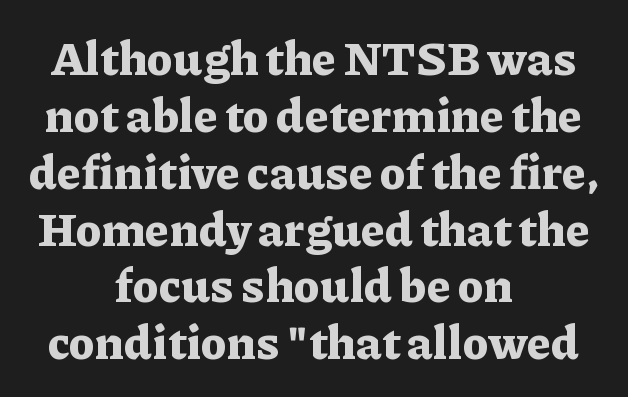
Q: Is the text bold? A: Yes.
Q: Is the text italic (slanted)? A: No, it is upright.
Q: Is the typeface a serif or a sans-serif typeface? A: Serif.
Q: Is the text underlined? A: No.
Q: How is the paragraph aligned? A: Centered.
Q: Is the spacing between letters normal or unusually wide? A: Normal.
Q: Width (condensed, normal, or wide)? A: Normal.
Q: Stroke contrast? A: Low.
Q: x-height? A: Medium.
Q: Monospaced? A: No.
